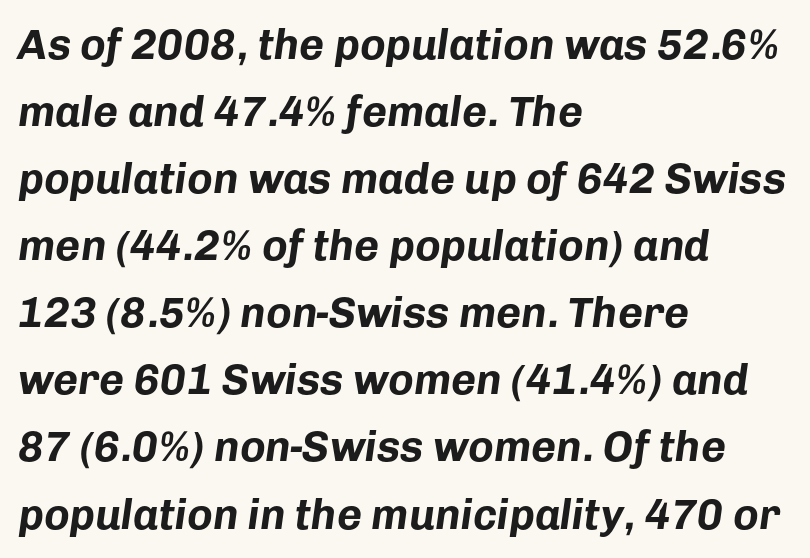
The typesetting leans heavy: a genuine bold. Line starts are locked; line ends wander. No word sits above an underline. Think of a printed novel: that variable character pitch is what you see here. This sample uses an oblique cut, with every glyph tilted off the vertical.
